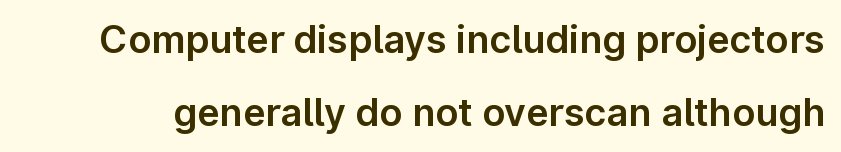
{"serif": "no", "italic": "no", "width": "normal", "stroke_contrast": "low", "x_height": "medium", "monospaced": "no", "underline": "no", "line_spacing": "loose", "line_spacing_ratio": 1.91, "letter_spacing": "normal", "letter_spacing_em": 0.0, "glyph_px": 38}
